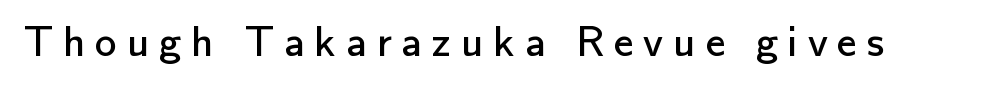
Q: Is the text bold? A: No.
Q: Is the text italic (slanted)? A: No, it is upright.
Q: Is the typeface a serif or a sans-serif typeface? A: Sans-serif.
Q: Is the text underlined? A: No.
Q: Is the spacing between letters normal or unusually wide? A: Unusually wide.
Q: Width (condensed, normal, or wide)? A: Normal.
Q: Stroke contrast? A: Low.
Q: x-height? A: Small.
Q: Monospaced? A: No.
